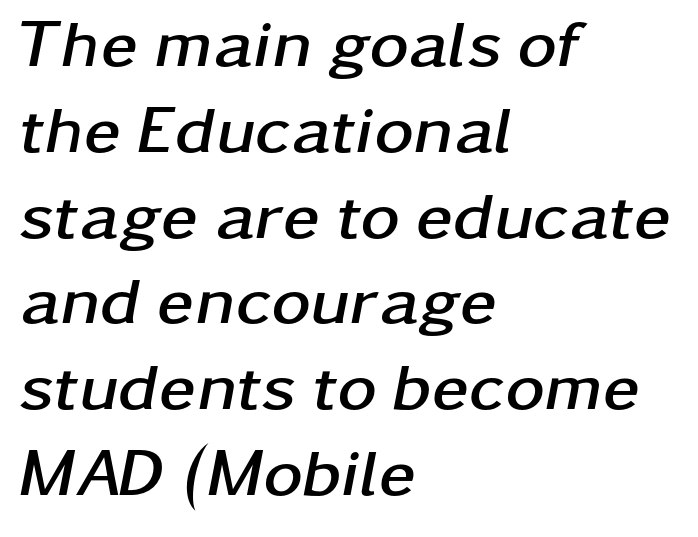
The image shows 67 px semibold, wide type, italic (leaning right); set left-aligned, normal line spacing (1.28x), normal letter spacing, not underlined; low stroke contrast and a medium x-height.
